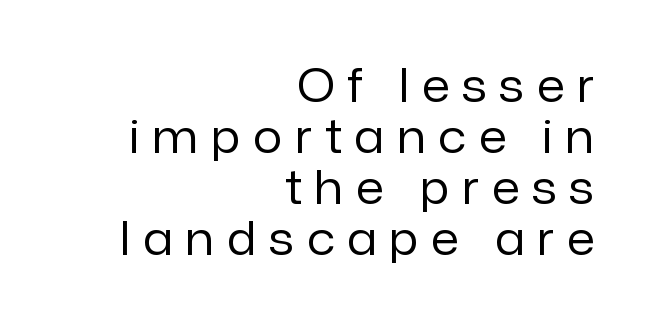
{"serif": "no", "italic": "no", "bold": "no", "weight": "regular", "width": "normal", "stroke_contrast": "low", "x_height": "medium", "monospaced": "no", "underline": "no", "align": "right", "line_spacing": "tight", "line_spacing_ratio": 1.11, "letter_spacing": "wide", "letter_spacing_em": 0.28, "glyph_px": 46}
